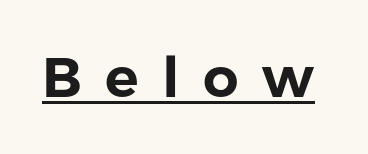
Q: Is the text italic (slanted)? A: No, it is upright.
Q: Is the typeface a serif or a sans-serif typeface? A: Sans-serif.
Q: Is the text underlined? A: Yes.
Q: Is the spacing between letters normal or unusually wide? A: Unusually wide.
Q: Width (condensed, normal, or wide)? A: Normal.
Q: Stroke contrast? A: Low.
Q: x-height? A: Medium.
Q: Monospaced? A: No.
